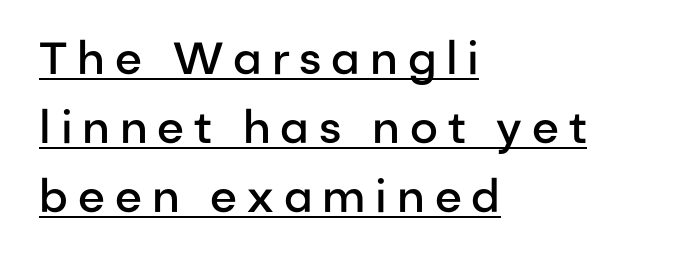
{"serif": "no", "italic": "no", "bold": "semi", "weight": "semibold", "width": "normal", "stroke_contrast": "low", "x_height": "medium", "monospaced": "no", "underline": "yes", "align": "left", "line_spacing": "normal", "line_spacing_ratio": 1.53, "letter_spacing": "wide", "letter_spacing_em": 0.22, "glyph_px": 45}
